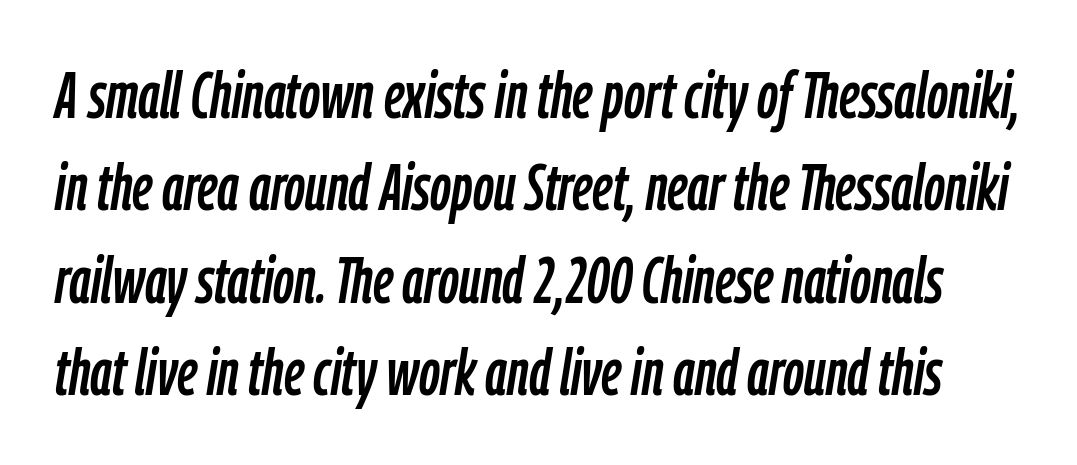
{"italic": "yes", "lean": "right", "slant_degrees": 9, "width": "condensed", "stroke_contrast": "low", "x_height": "medium", "monospaced": "no", "underline": "no", "line_spacing": "normal", "line_spacing_ratio": 1.42, "letter_spacing": "normal", "letter_spacing_em": 0.0, "glyph_px": 65}
